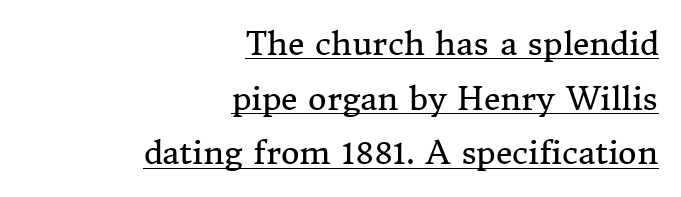
Q: Is the text bold? A: No.
Q: Is the text italic (slanted)? A: No, it is upright.
Q: Is the typeface a serif or a sans-serif typeface? A: Serif.
Q: Is the text underlined? A: Yes.
Q: How is the paragraph aligned? A: Right-aligned.
Q: Is the spacing between letters normal or unusually wide? A: Normal.
Q: Width (condensed, normal, or wide)? A: Normal.
Q: Stroke contrast? A: Medium.
Q: x-height? A: Medium.
Q: Monospaced? A: No.
